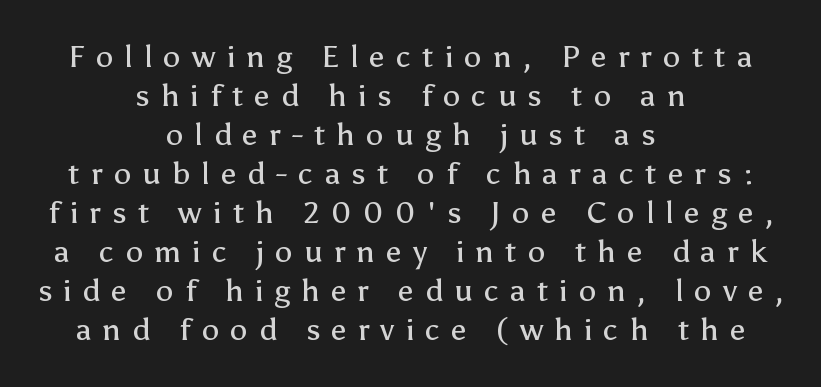
Q: Is the text bold? A: No.
Q: Is the text italic (slanted)? A: No, it is upright.
Q: Is the typeface a serif or a sans-serif typeface? A: Sans-serif.
Q: Is the text underlined? A: No.
Q: How is the paragraph aligned? A: Centered.
Q: Is the spacing between letters normal or unusually wide? A: Unusually wide.
Q: Is the spacing between lines tight, normal or loose? A: Normal.
Q: Width (condensed, normal, or wide)? A: Normal.
Q: Stroke contrast? A: Low.
Q: x-height? A: Medium.
Q: Monospaced? A: No.
